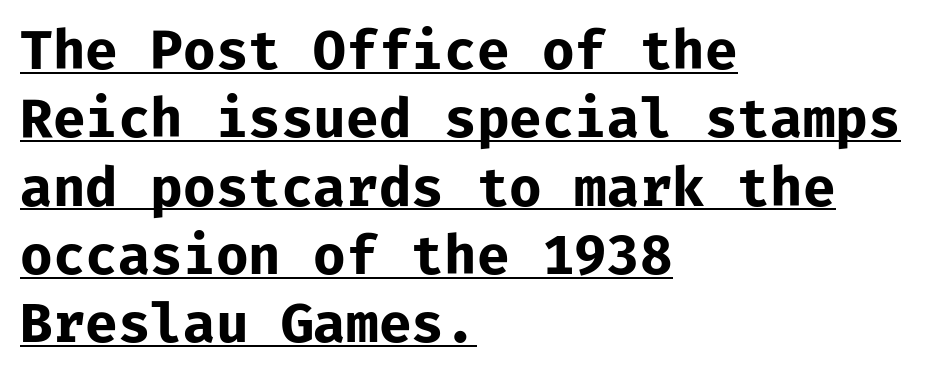
{"serif": "no", "italic": "no", "bold": "yes", "weight": "bold", "width": "normal", "stroke_contrast": "low", "x_height": "medium", "monospaced": "yes", "underline": "yes", "align": "left", "line_spacing": "normal", "line_spacing_ratio": 1.29, "letter_spacing": "normal", "letter_spacing_em": 0.0, "glyph_px": 53}
